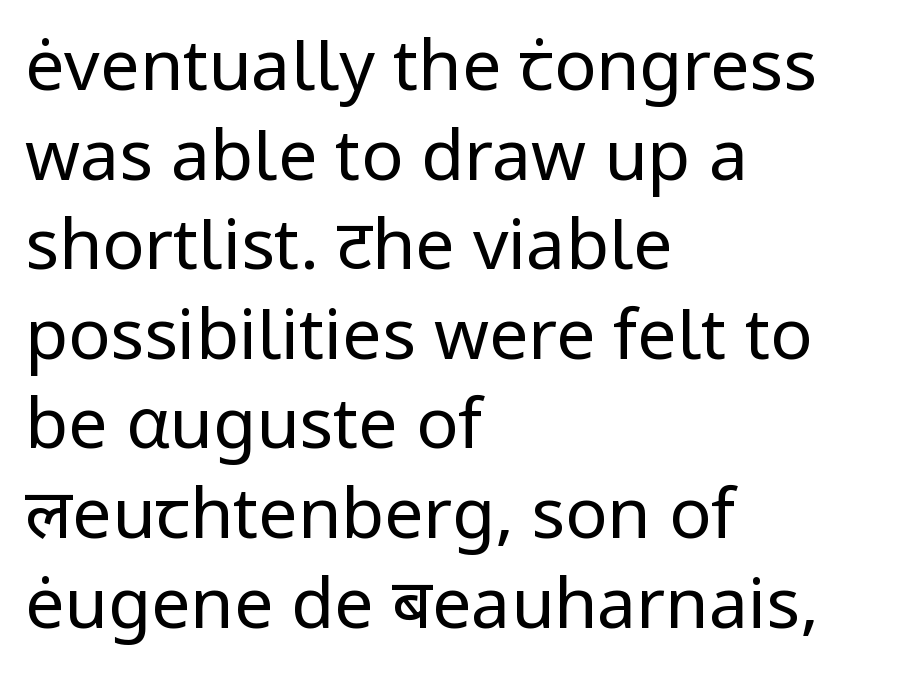
{"serif": "no", "italic": "no", "bold": "no", "weight": "regular", "width": "normal", "stroke_contrast": "low", "x_height": "medium", "monospaced": "no", "underline": "no", "align": "left", "line_spacing": "normal", "line_spacing_ratio": 1.28, "letter_spacing": "normal", "letter_spacing_em": 0.0, "glyph_px": 70}
